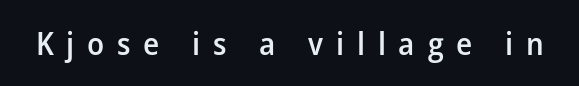
The image shows 32 px semibold sans-serif type, upright; set unusually wide letter spacing (+0.4 em), not underlined; low stroke contrast and a medium x-height.
